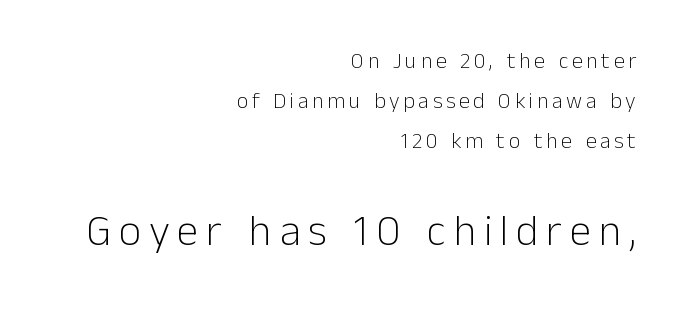
Q: Is the text bold? A: No.
Q: Is the text italic (slanted)? A: No, it is upright.
Q: Is the typeface a serif or a sans-serif typeface? A: Sans-serif.
Q: Is the text underlined? A: No.
Q: How is the paragraph aligned? A: Right-aligned.
Q: Which block of text is set in a larger size, the first (top) or the second (bottom)? A: The second (bottom) one.
Q: Width (condensed, normal, or wide)? A: Normal.
Q: Stroke contrast? A: Low.
Q: x-height? A: Medium.
Q: Monospaced? A: No.
